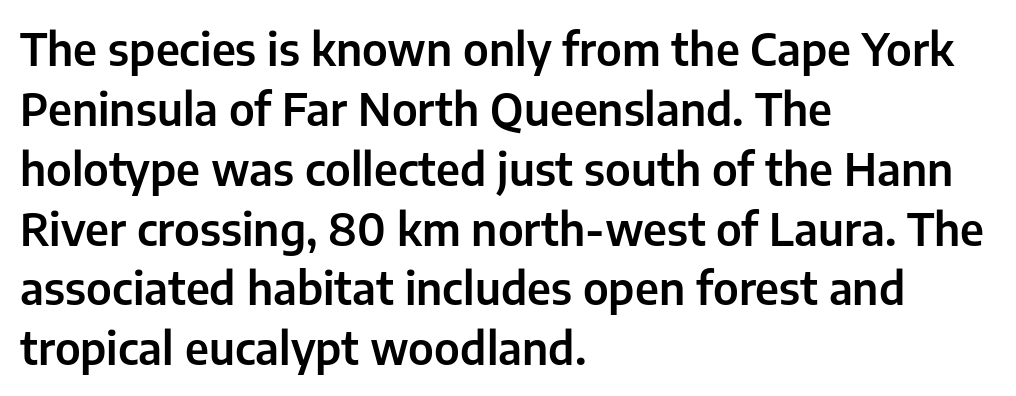
{"serif": "no", "italic": "no", "width": "normal", "stroke_contrast": "low", "x_height": "medium", "monospaced": "no", "underline": "no", "align": "left", "line_spacing": "normal", "line_spacing_ratio": 1.36, "letter_spacing": "normal", "letter_spacing_em": 0.0, "glyph_px": 44}
